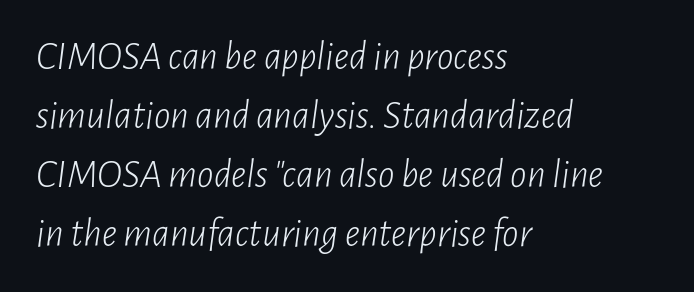
Q: Is the text bold? A: No.
Q: Is the text italic (slanted)? A: Yes, it leans right by about 7 degrees.
Q: Is the text underlined? A: No.
Q: How is the paragraph aligned? A: Left-aligned.
Q: Is the spacing between letters normal or unusually wide? A: Normal.
Q: Is the spacing between lines tight, normal or loose? A: Normal.
Q: Width (condensed, normal, or wide)? A: Condensed.
Q: Stroke contrast? A: Low.
Q: x-height? A: Medium.
Q: Monospaced? A: No.
